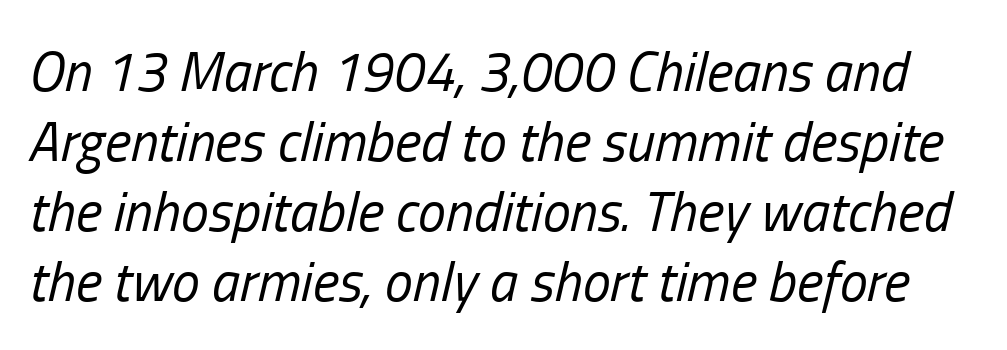
Q: Is the text bold? A: No.
Q: Is the text italic (slanted)? A: Yes, it leans right by about 13 degrees.
Q: Is the text underlined? A: No.
Q: Is the spacing between letters normal or unusually wide? A: Normal.
Q: Is the spacing between lines tight, normal or loose? A: Normal.
Q: Width (condensed, normal, or wide)? A: Condensed.
Q: Stroke contrast? A: Low.
Q: x-height? A: Medium.
Q: Monospaced? A: No.
